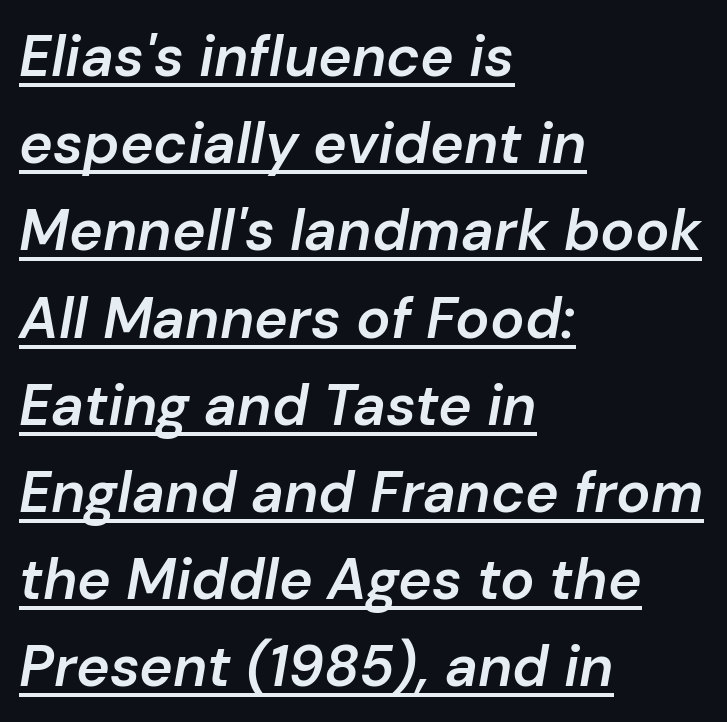
The image shows 57 px semibold type, italic (leaning right); set left-aligned, normal line spacing (1.53x), normal letter spacing, underlined; low stroke contrast and a medium x-height.
